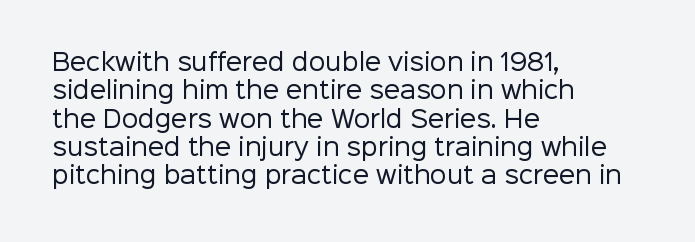
The image shows 23 px text type, upright; set left-aligned, line spacing 1.23x, normal letter spacing, not underlined.
